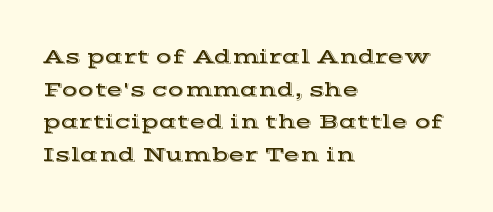
Q: Is the text italic (slanted)? A: No, it is upright.
Q: Is the text underlined? A: No.
Q: How is the paragraph aligned? A: Left-aligned.
Q: Is the spacing between letters normal or unusually wide? A: Normal.
Q: Is the spacing between lines tight, normal or loose? A: Normal.
